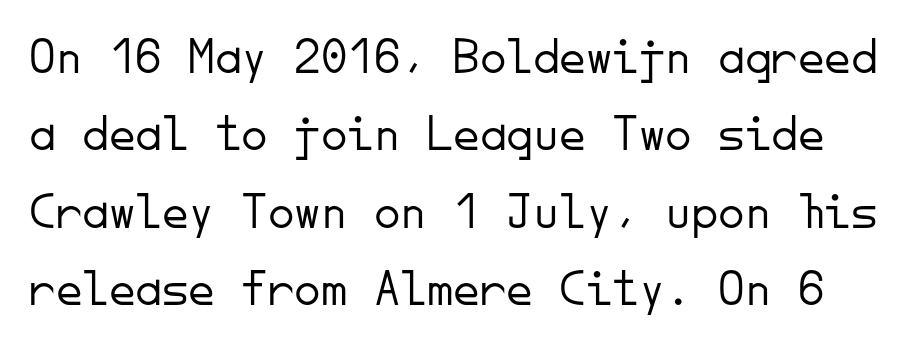
Serif or sans? Sans — the stroke terminals are bare. The typesetting does not lean heavy: it is not bold. The foot of each line stays bare and open. Think of a typewriter: that constant character pitch is what you see here. Tall strokes in this sample are plumb rather than angled. Quick note: interline space is typical.
